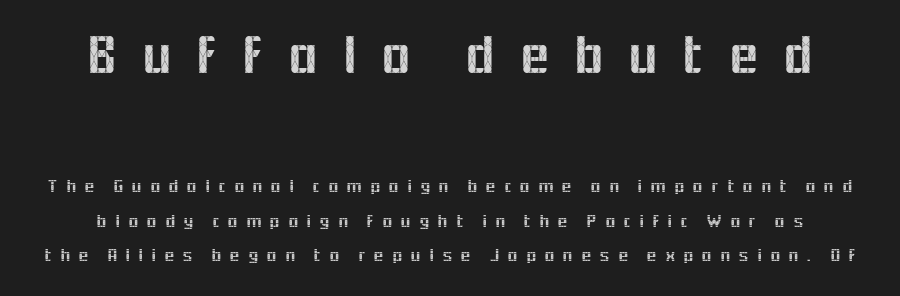
Q: Is the text italic (slanted)? A: No, it is upright.
Q: Is the typeface a serif or a sans-serif typeface? A: Sans-serif.
Q: Is the text underlined? A: No.
Q: Is the spacing between letters normal or unusually wide? A: Unusually wide.
Q: Which block of text is set in a larger size, the first (top) or the second (bottom)? A: The first (top) one.
Q: Width (condensed, normal, or wide)? A: Normal.
Q: x-height? A: Medium.
Q: Monospaced? A: No.
